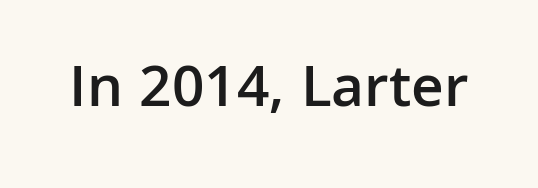
Q: Is the text bold? A: Semi-bold.
Q: Is the text italic (slanted)? A: No, it is upright.
Q: Is the typeface a serif or a sans-serif typeface? A: Sans-serif.
Q: Is the text underlined? A: No.
Q: Is the spacing between letters normal or unusually wide? A: Normal.
Q: Width (condensed, normal, or wide)? A: Normal.
Q: Stroke contrast? A: Low.
Q: x-height? A: Medium.
Q: Monospaced? A: No.
